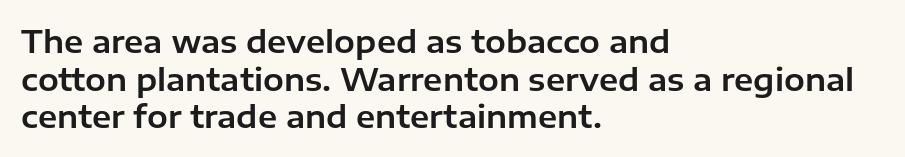
The image shows 31 px sans-serif type, upright; set left-aligned, line spacing 1.21x, normal letter spacing, not underlined; low stroke contrast and a medium x-height.
